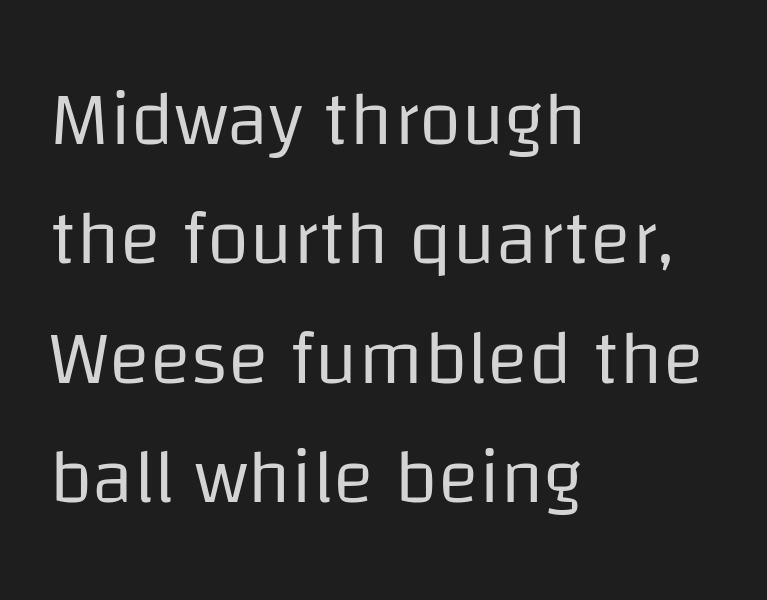
{"serif": "no", "italic": "no", "bold": "no", "weight": "regular", "width": "normal", "stroke_contrast": "low", "x_height": "large", "monospaced": "no", "underline": "no", "align": "left", "line_spacing": "normal", "line_spacing_ratio": 1.55, "letter_spacing": "normal", "letter_spacing_em": 0.0, "glyph_px": 77}
